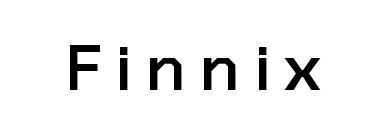
Nope, not italic — everything's standing straight. The letters are semibold — heavier than regular but short of a full bold. Honestly, the letter spacing is so wide it's the main thing you notice. What kind of face is this? One without serifs — a sans. The area under the type is left untouched.
